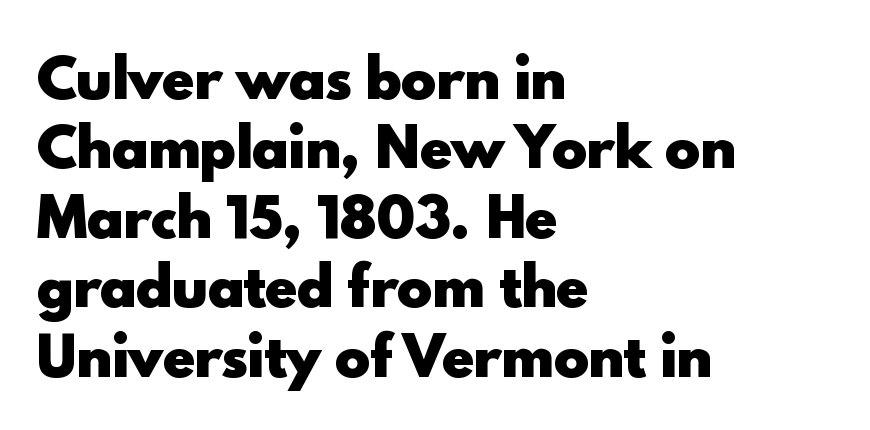
The image shows 53 px heavy sans-serif type, upright; set left-aligned, normal line spacing (1.31x), normal letter spacing, not underlined; a small x-height.
